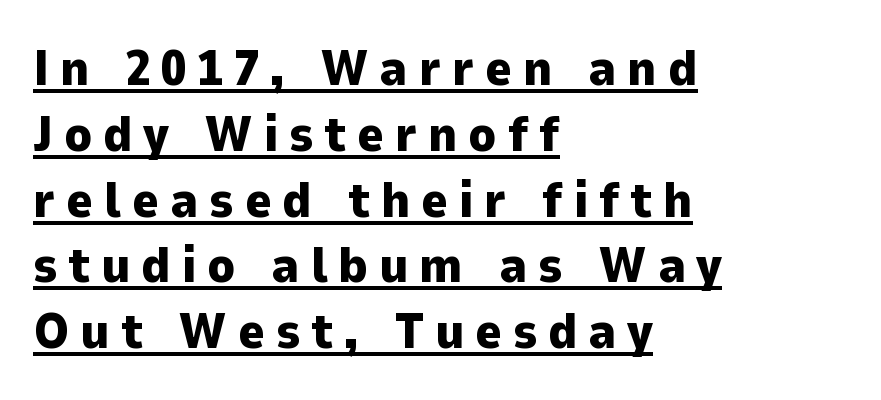
Stroke thickness is high; the sample reads as a true bold. The leading is moderate, giving the passage an even texture. Varying glyph widths throughout — classic text-font behaviour. Regarding serifs, this sample does without them. Posture: upright roman.
